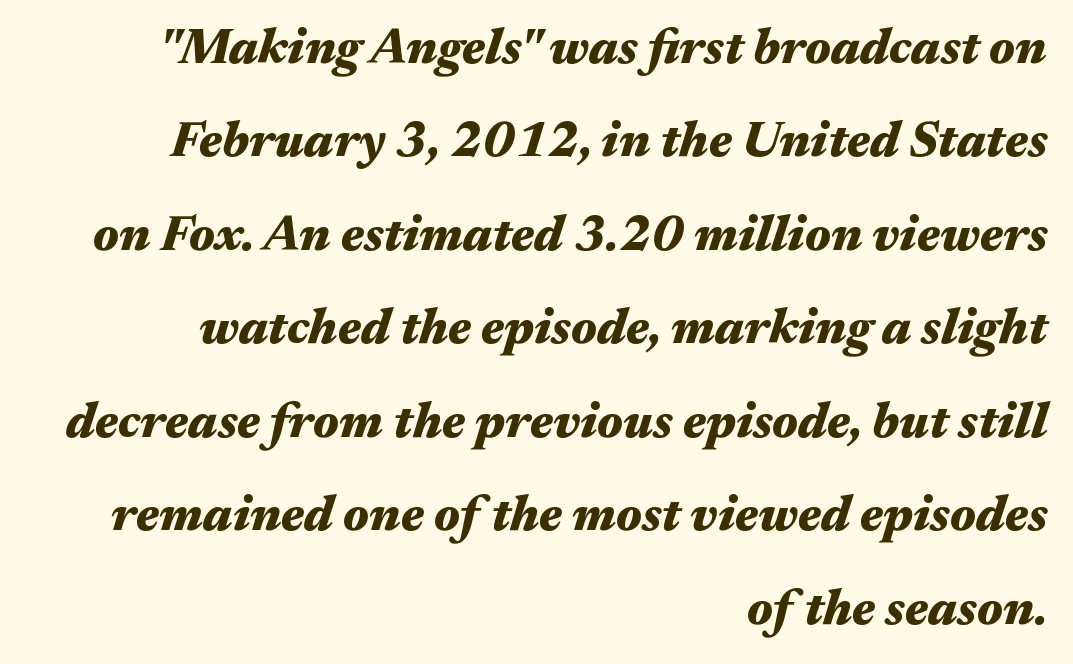
The image shows 50 px heavy, wide type, italic (leaning right); set right-aligned, line spacing 1.87x, normal letter spacing, not underlined; medium stroke contrast and a medium x-height.
